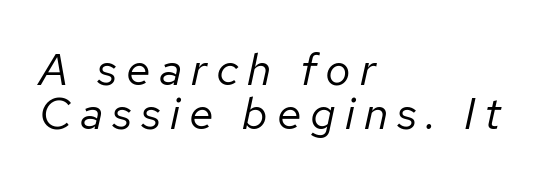
Q: Is the text bold? A: No.
Q: Is the text italic (slanted)? A: Yes, it leans right by about 12 degrees.
Q: Is the text underlined? A: No.
Q: How is the paragraph aligned? A: Left-aligned.
Q: Is the spacing between letters normal or unusually wide? A: Unusually wide.
Q: Is the spacing between lines tight, normal or loose? A: Tight.
Q: Width (condensed, normal, or wide)? A: Normal.
Q: Stroke contrast? A: Low.
Q: x-height? A: Medium.
Q: Monospaced? A: No.
